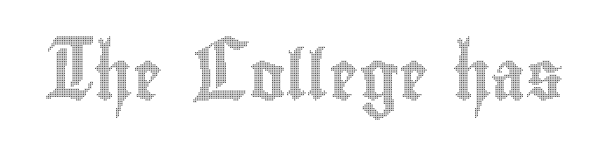
{"italic": "no", "width": "condensed", "x_height": "small", "monospaced": "no", "underline": "no", "letter_spacing": "normal", "letter_spacing_em": 0.0, "glyph_px": 49}
